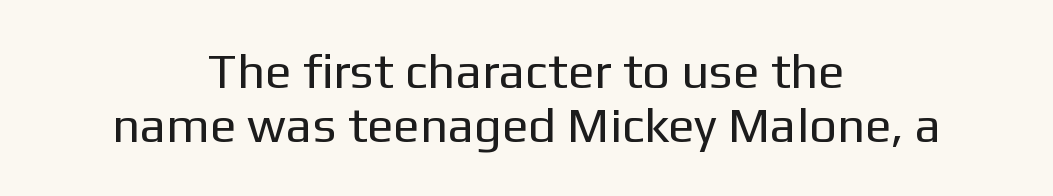
Q: Is the text bold? A: No.
Q: Is the text italic (slanted)? A: No, it is upright.
Q: Is the typeface a serif or a sans-serif typeface? A: Sans-serif.
Q: Is the text underlined? A: No.
Q: How is the paragraph aligned? A: Centered.
Q: Is the spacing between letters normal or unusually wide? A: Normal.
Q: Is the spacing between lines tight, normal or loose? A: Tight.
Q: Width (condensed, normal, or wide)? A: Normal.
Q: Stroke contrast? A: Low.
Q: x-height? A: Medium.
Q: Monospaced? A: No.
